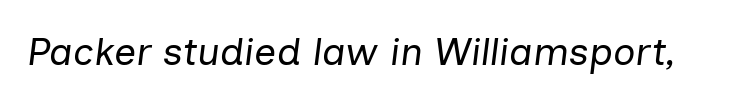
{"italic": "yes", "lean": "right", "slant_degrees": 7, "bold": "no", "weight": "regular", "width": "normal", "stroke_contrast": "low", "x_height": "medium", "monospaced": "no", "underline": "no", "letter_spacing": "normal", "letter_spacing_em": 0.0, "glyph_px": 39}
